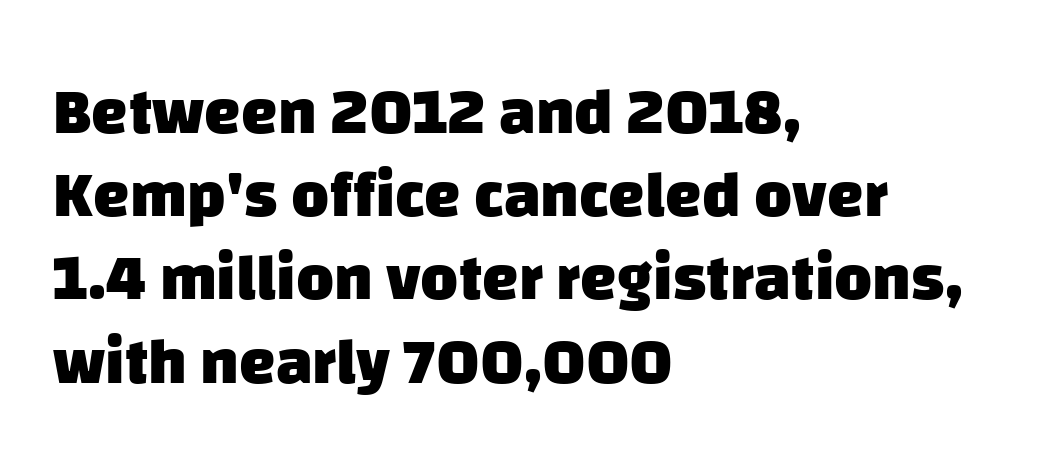
Q: Is the text bold? A: Yes.
Q: Is the typeface a serif or a sans-serif typeface? A: Sans-serif.
Q: Is the text underlined? A: No.
Q: How is the paragraph aligned? A: Left-aligned.
Q: Is the spacing between letters normal or unusually wide? A: Normal.
Q: Is the spacing between lines tight, normal or loose? A: Normal.
Q: Width (condensed, normal, or wide)? A: Normal.
Q: Stroke contrast? A: Low.
Q: x-height? A: Large.
Q: Monospaced? A: No.
